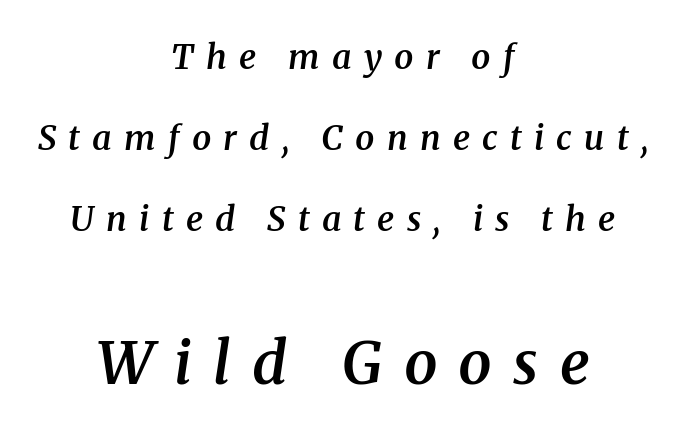
The text was rendered using a seriffed face with decorative stroke endings. Nobody drew a line under any word here. Glyph-to-glyph distance is far greater than everyday printed text. Short and long lines alike share a common midpoint.
